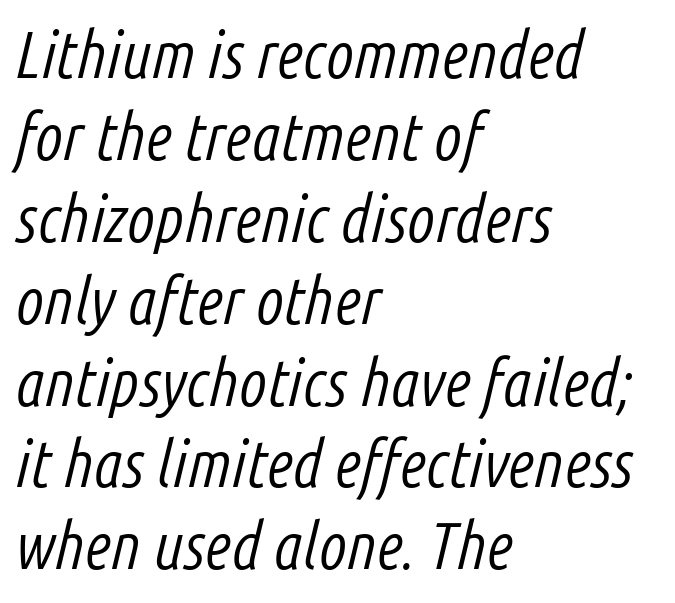
{"italic": "yes", "lean": "right", "slant_degrees": 14, "bold": "no", "weight": "light", "width": "condensed", "stroke_contrast": "low", "x_height": "medium", "monospaced": "no", "underline": "no", "align": "left", "line_spacing": "normal", "line_spacing_ratio": 1.26, "letter_spacing": "normal", "letter_spacing_em": 0.0, "glyph_px": 65}
